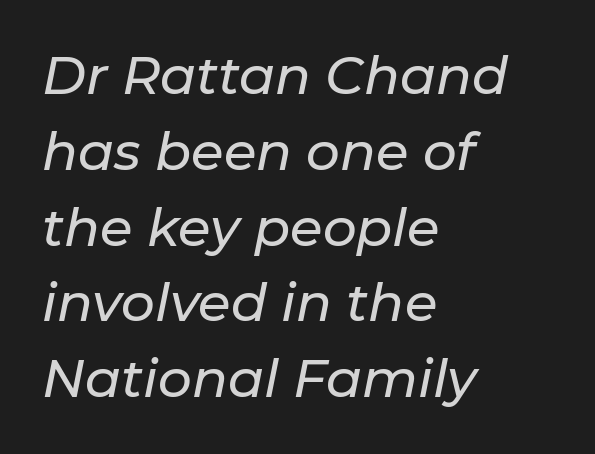
Here the designer chose a conventional face with non-uniform glyph widths. The space directly below the letters is spotless. A normal amount of white space separates one row of letters from the next. Compared with typical body copy, the letter spacing here is the same. The letters are slanted; this is an italic face.
